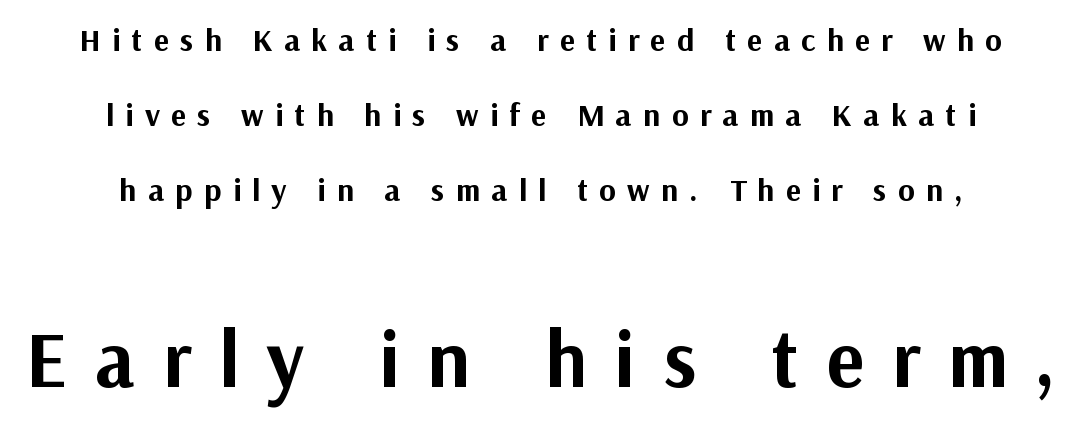
Loose tracking; the words dissolve into strings of separated letters. Quick note: underline off. The letters stand upright; this is a roman face. Note: no serifs on the glyphs. The rendering uses natural spacing where letterforms have individual widths. Typesetter's note: full bold, strokes at maximum text heaviness.
